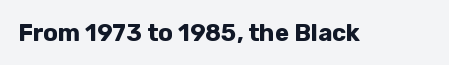
The image shows 24 px bold type, upright; set normal letter spacing, not underlined.
